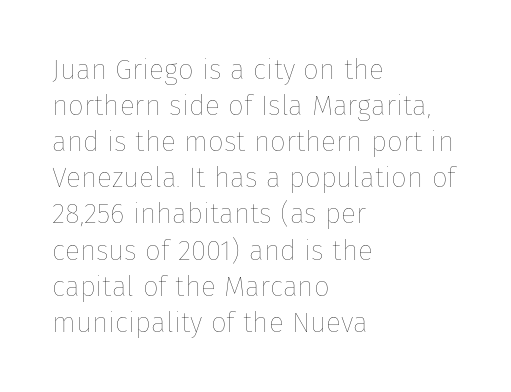
Q: Is the text bold? A: No.
Q: Is the text italic (slanted)? A: No, it is upright.
Q: Is the text underlined? A: No.
Q: How is the paragraph aligned? A: Left-aligned.
Q: Is the spacing between letters normal or unusually wide? A: Normal.
Q: Is the spacing between lines tight, normal or loose? A: Normal.
Q: Width (condensed, normal, or wide)? A: Normal.
Q: Stroke contrast? A: Low.
Q: x-height? A: Medium.
Q: Monospaced? A: No.
